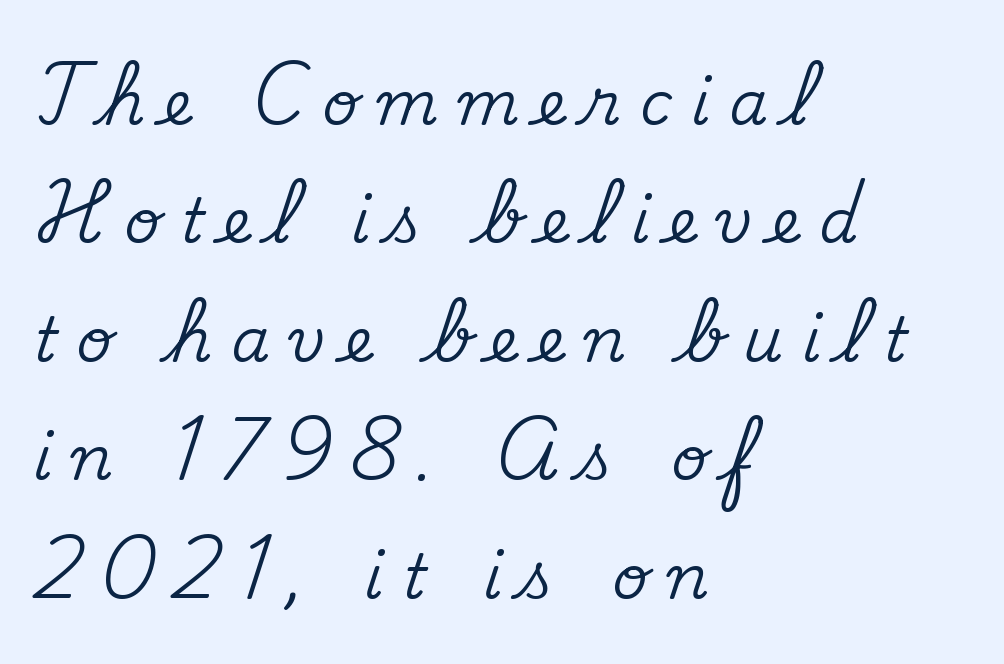
Q: Is the text italic (slanted)? A: Yes.
Q: Is the text underlined? A: No.
Q: How is the paragraph aligned? A: Left-aligned.
Q: Is the spacing between letters normal or unusually wide? A: Unusually wide.
Q: Is the spacing between lines tight, normal or loose? A: Loose.
Q: Width (condensed, normal, or wide)? A: Normal.
Q: Stroke contrast? A: Medium.
Q: x-height? A: Small.
Q: Monospaced? A: No.
